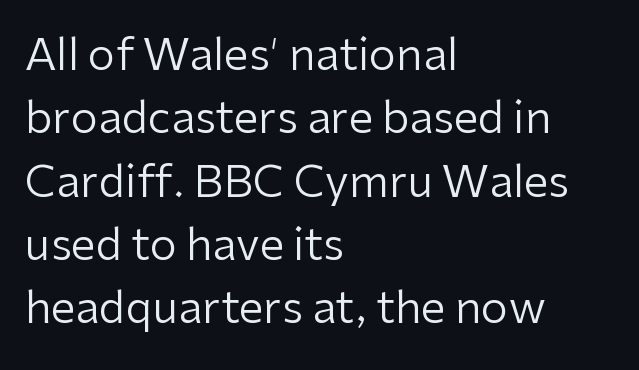
The image shows 44 px regular-weight sans-serif type, upright; set left-aligned, normal line spacing (1.44x), normal letter spacing, not underlined; low stroke contrast and a medium x-height.
